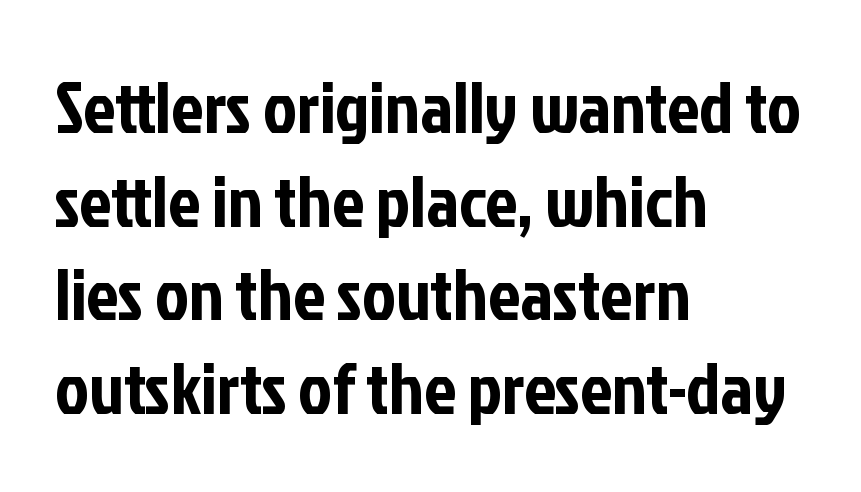
Looks like regular typesetting: each glyph gets only the width it needs. The face used here is rendered with its standard letterfit. Quick note: interline space is typical. Line beginnings align vertically; line endings do not. This rendering employs a face without finishing strokes, i.e., a sans-serif.
